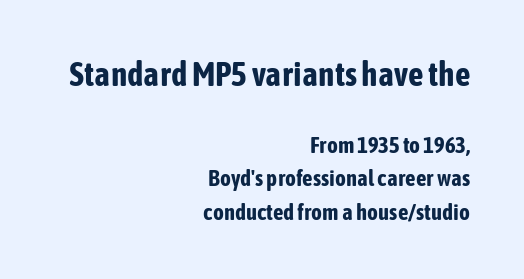
{"serif": "no", "italic": "no", "bold": "yes", "weight": "bold", "width": "condensed", "stroke_contrast": "low", "x_height": "medium", "monospaced": "no", "underline": "no", "align": "right", "line_spacing": "normal", "line_spacing_ratio": 1.46, "letter_spacing": "normal", "letter_spacing_em": 0.0, "larger_block": "first", "size_ratio": 1.48, "glyph_px": 34}
